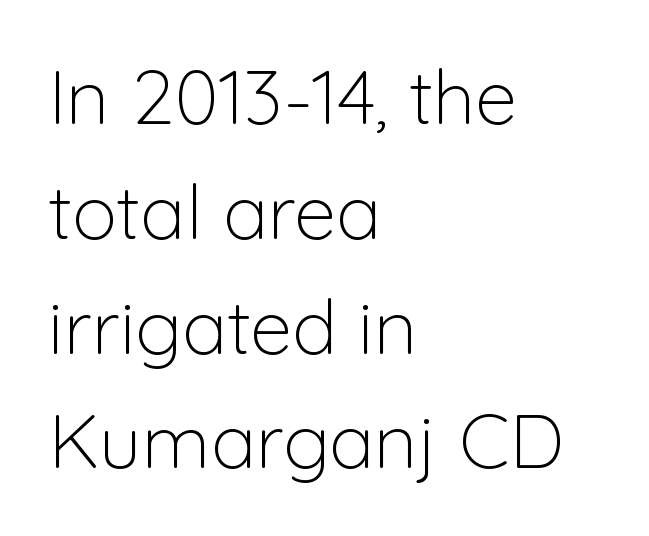
Students, observe: this is what conventionally led text looks like. Inter-character spacing is left at the font's built-in metrics. A sans-serif font was chosen for this passage. Posture: upright roman. Spacing verdict: proportional, widths tailored to each character.
